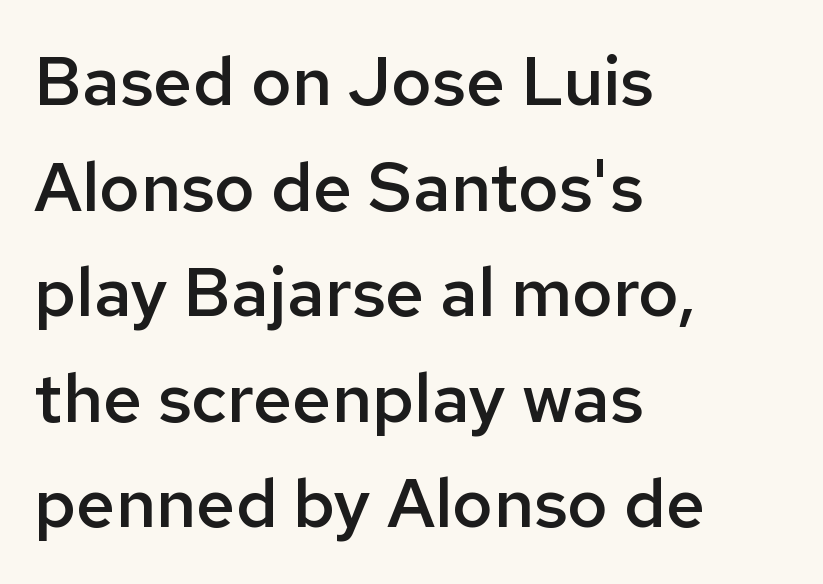
{"serif": "no", "italic": "no", "bold": "semi", "weight": "semibold", "width": "normal", "stroke_contrast": "low", "x_height": "medium", "monospaced": "no", "underline": "no", "align": "left", "line_spacing": "normal", "line_spacing_ratio": 1.53, "letter_spacing": "normal", "letter_spacing_em": 0.0, "glyph_px": 69}
